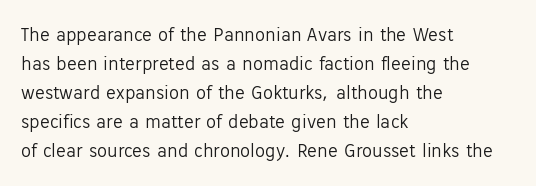
The image shows 20 px text type, upright; set left-aligned, normal line spacing (1.45x), normal letter spacing, not underlined.
